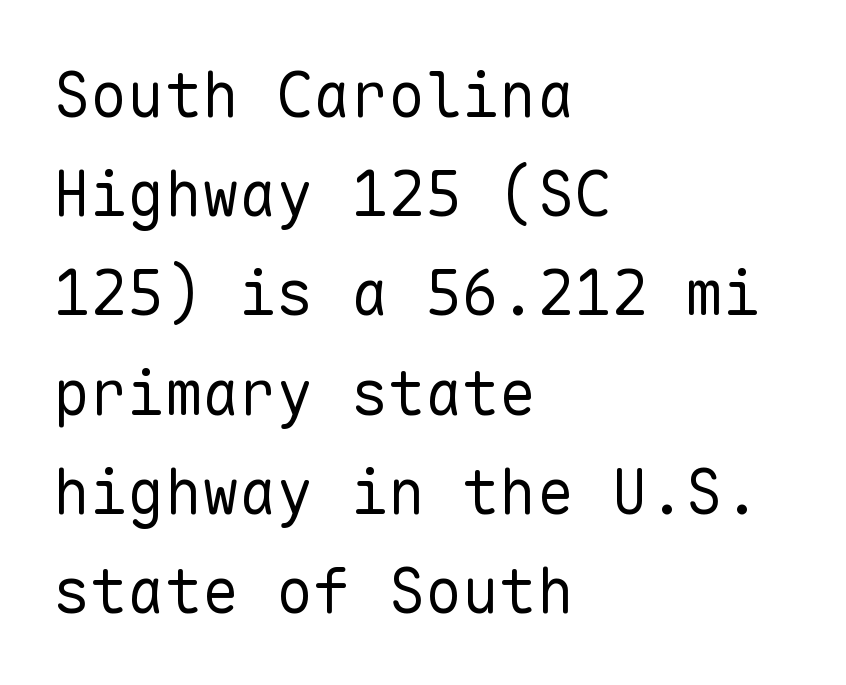
The image shows 62 px regular-weight sans-serif type, upright, monospaced; set left-aligned, normal line spacing (1.6x), normal letter spacing, not underlined; low stroke contrast and a medium x-height.
